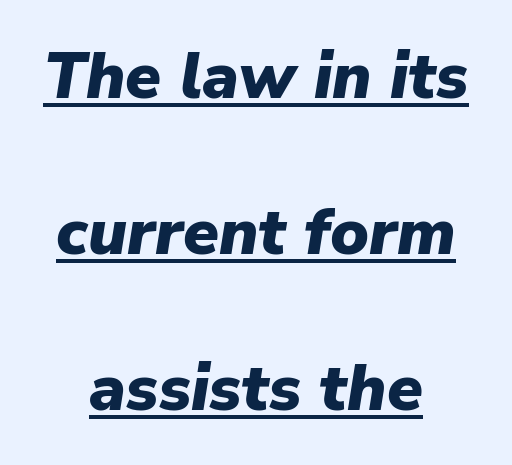
Q: Is the text bold? A: Yes.
Q: Is the text italic (slanted)? A: Yes, it leans right by about 9 degrees.
Q: Is the text underlined? A: Yes.
Q: How is the paragraph aligned? A: Centered.
Q: Is the spacing between letters normal or unusually wide? A: Normal.
Q: Is the spacing between lines tight, normal or loose? A: Loose.
Q: Width (condensed, normal, or wide)? A: Normal.
Q: Stroke contrast? A: Low.
Q: x-height? A: Medium.
Q: Monospaced? A: No.
